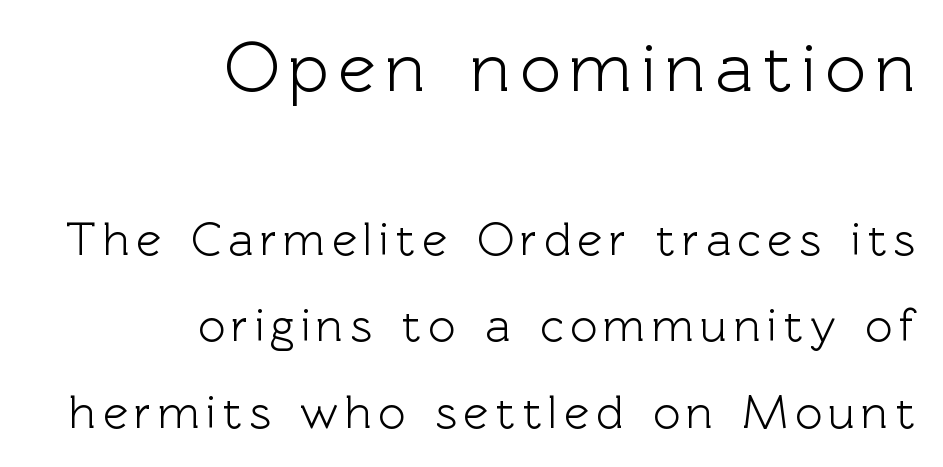
{"serif": "no", "italic": "no", "width": "normal", "x_height": "medium", "monospaced": "no", "underline": "no", "align": "right", "line_spacing_ratio": 1.84, "larger_block": "first", "size_ratio": 1.49, "glyph_px": 70}
